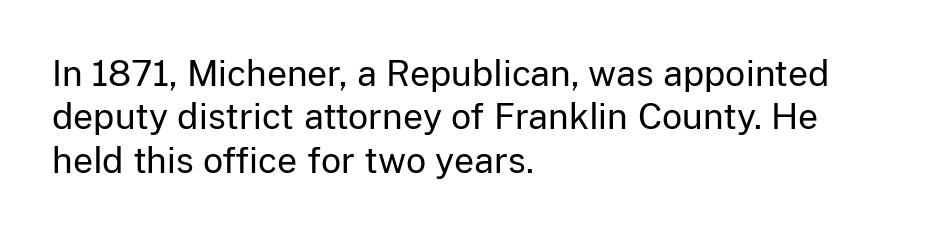
Q: Is the text bold? A: No.
Q: Is the text italic (slanted)? A: No, it is upright.
Q: Is the typeface a serif or a sans-serif typeface? A: Sans-serif.
Q: Is the text underlined? A: No.
Q: How is the paragraph aligned? A: Left-aligned.
Q: Is the spacing between letters normal or unusually wide? A: Normal.
Q: Width (condensed, normal, or wide)? A: Normal.
Q: Stroke contrast? A: Low.
Q: x-height? A: Medium.
Q: Monospaced? A: No.
